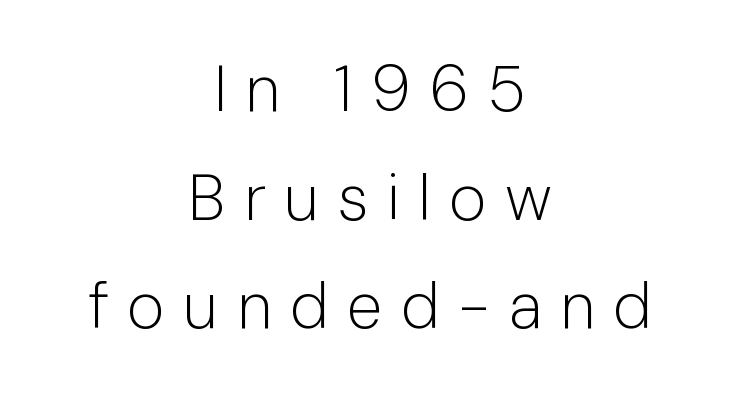
The image shows 65 px light sans-serif type, upright; set centered, normal line spacing (1.67x), unusually wide letter spacing (+0.28 em), not underlined; low stroke contrast and a medium x-height.
